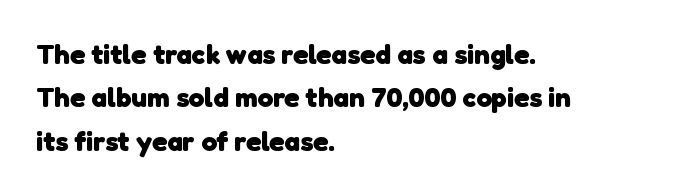
Q: Is the text bold? A: Yes.
Q: Is the typeface a serif or a sans-serif typeface? A: Sans-serif.
Q: Is the text underlined? A: No.
Q: How is the paragraph aligned? A: Left-aligned.
Q: Is the spacing between letters normal or unusually wide? A: Normal.
Q: Is the spacing between lines tight, normal or loose? A: Normal.
Q: Width (condensed, normal, or wide)? A: Normal.
Q: Stroke contrast? A: Low.
Q: x-height? A: Medium.
Q: Monospaced? A: No.
